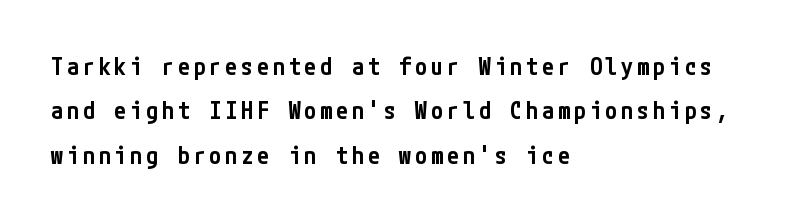
{"italic": "no", "bold": "semi", "underline": "no", "align": "left", "line_spacing_ratio": 1.85, "glyph_px": 24}
